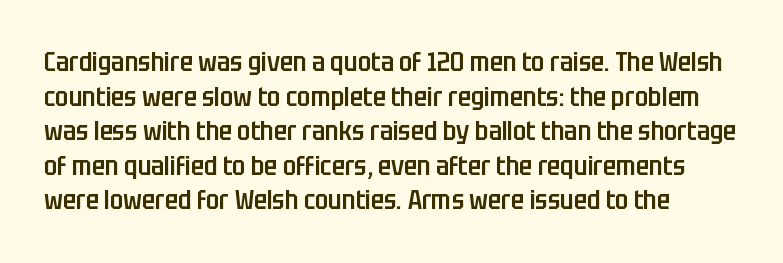
Q: Is the text bold? A: Semi-bold.
Q: Is the text italic (slanted)? A: No, it is upright.
Q: Is the text underlined? A: No.
Q: Is the spacing between letters normal or unusually wide? A: Normal.
Q: Is the spacing between lines tight, normal or loose? A: Normal.
